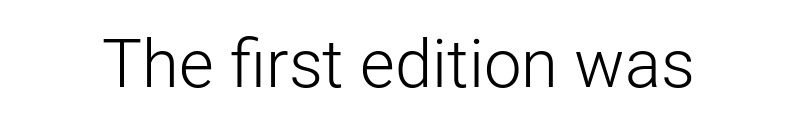
Q: Is the text bold? A: No.
Q: Is the text italic (slanted)? A: No, it is upright.
Q: Is the typeface a serif or a sans-serif typeface? A: Sans-serif.
Q: Is the text underlined? A: No.
Q: Is the spacing between letters normal or unusually wide? A: Normal.
Q: Width (condensed, normal, or wide)? A: Normal.
Q: Stroke contrast? A: Low.
Q: x-height? A: Medium.
Q: Monospaced? A: No.
